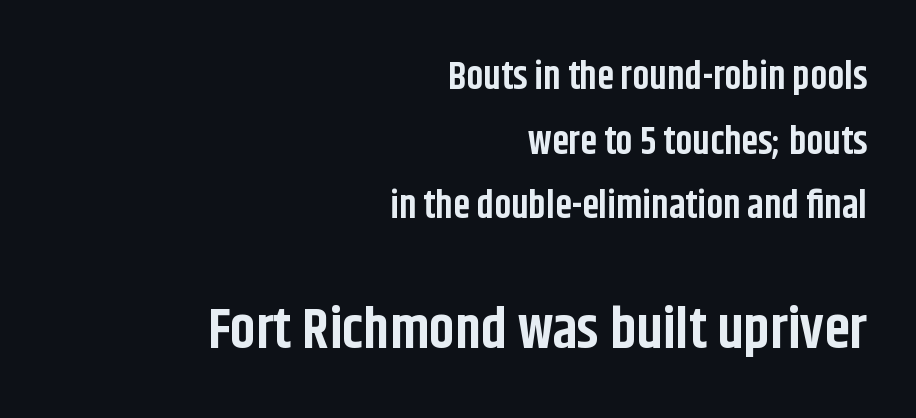
Q: Is the text bold? A: Yes.
Q: Is the text italic (slanted)? A: No, it is upright.
Q: Is the typeface a serif or a sans-serif typeface? A: Sans-serif.
Q: Is the text underlined? A: No.
Q: How is the paragraph aligned? A: Right-aligned.
Q: Is the spacing between letters normal or unusually wide? A: Normal.
Q: Is the spacing between lines tight, normal or loose? A: Normal.
Q: Which block of text is set in a larger size, the first (top) or the second (bottom)? A: The second (bottom) one.
Q: Width (condensed, normal, or wide)? A: Condensed.
Q: Stroke contrast? A: Low.
Q: x-height? A: Large.
Q: Monospaced? A: No.
